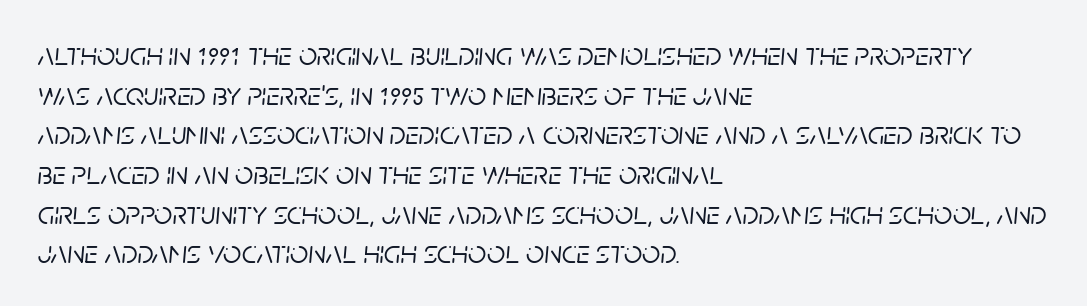
Q: Is the text italic (slanted)? A: Yes, it leans right by about 5 degrees.
Q: Is the text underlined? A: No.
Q: How is the paragraph aligned? A: Left-aligned.
Q: Is the spacing between letters normal or unusually wide? A: Normal.
Q: Width (condensed, normal, or wide)? A: Normal.
Q: Stroke contrast? A: Low.
Q: x-height? A: Large.
Q: Monospaced? A: No.
